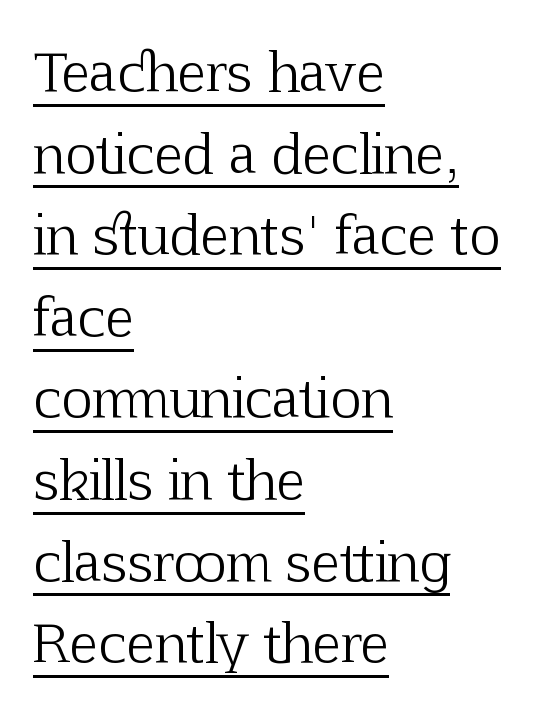
The typesetter has applied underlining to the passage shown. The letters carry serifs — small finishing strokes at the ends of their stems. Normally led — the rows are evenly, conventionally spaced. These lines stack with their left ends in a neat column. The rendering uses natural spacing where letterforms have individual widths.
